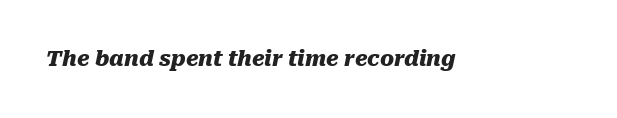
Letters rest on an invisible, unmarked baseline. Between one letter and the next there's only the usual sliver of space. Typographic density is high because the face is bold. When letters slant like this, we call the style italic.
